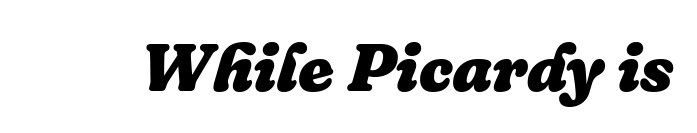
Q: Is the text bold? A: Yes.
Q: Is the text italic (slanted)? A: Yes, it leans right by about 16 degrees.
Q: Is the text underlined? A: No.
Q: Is the spacing between letters normal or unusually wide? A: Normal.
Q: Width (condensed, normal, or wide)? A: Normal.
Q: Stroke contrast? A: Low.
Q: x-height? A: Medium.
Q: Monospaced? A: No.
